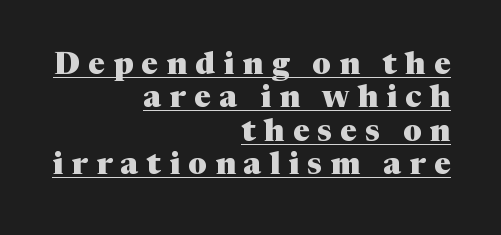
Q: Is the text bold? A: Yes.
Q: Is the text italic (slanted)? A: No, it is upright.
Q: Is the typeface a serif or a sans-serif typeface? A: Serif.
Q: Is the text underlined? A: Yes.
Q: How is the paragraph aligned? A: Right-aligned.
Q: Is the spacing between letters normal or unusually wide? A: Unusually wide.
Q: Is the spacing between lines tight, normal or loose? A: Tight.
Q: Width (condensed, normal, or wide)? A: Normal.
Q: Stroke contrast? A: Medium.
Q: x-height? A: Medium.
Q: Monospaced? A: No.
